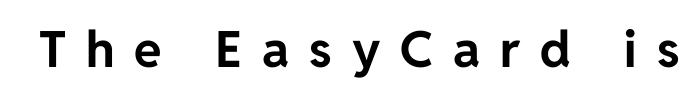
{"serif": "no", "italic": "no", "bold": "yes", "weight": "bold", "width": "normal", "stroke_contrast": "low", "x_height": "medium", "monospaced": "no", "underline": "no", "letter_spacing": "wide", "letter_spacing_em": 0.4, "glyph_px": 50}
